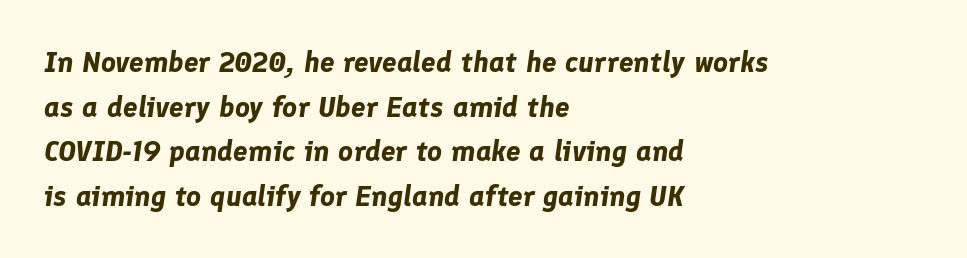
Q: Is the text bold? A: Yes.
Q: Is the text italic (slanted)? A: Yes, it leans right by about 8 degrees.
Q: Is the text underlined? A: No.
Q: How is the paragraph aligned? A: Left-aligned.
Q: Is the spacing between letters normal or unusually wide? A: Normal.
Q: Is the spacing between lines tight, normal or loose? A: Normal.
Q: Width (condensed, normal, or wide)? A: Normal.
Q: Stroke contrast? A: Low.
Q: x-height? A: Medium.
Q: Monospaced? A: No.
